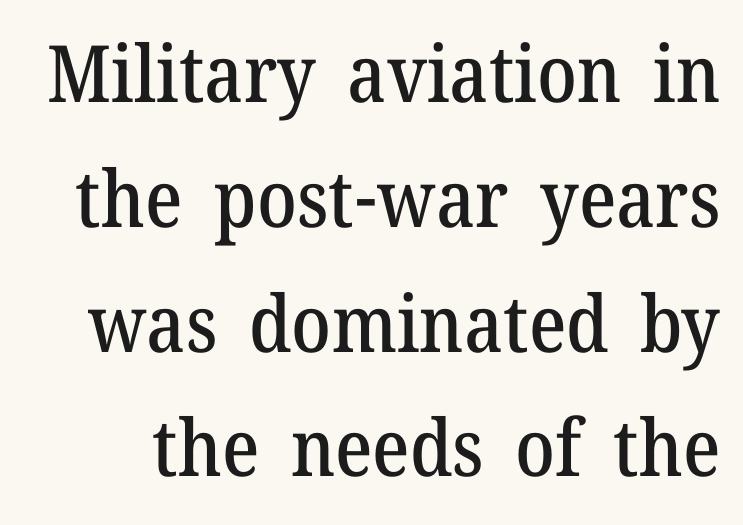
{"serif": "yes", "italic": "no", "width": "normal", "stroke_contrast": "medium", "x_height": "medium", "monospaced": "no", "underline": "no", "line_spacing": "normal", "line_spacing_ratio": 1.58, "letter_spacing": "normal", "letter_spacing_em": 0.0, "glyph_px": 79}
